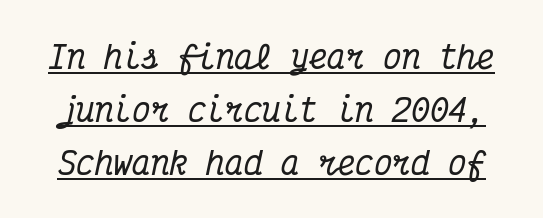
{"serif": "yes", "italic": "yes", "lean": "right", "slant_degrees": 12, "width": "condensed", "stroke_contrast": "medium", "x_height": "medium", "monospaced": "yes", "underline": "yes", "line_spacing_ratio": 1.71, "letter_spacing": "normal", "letter_spacing_em": 0.0, "glyph_px": 31}
